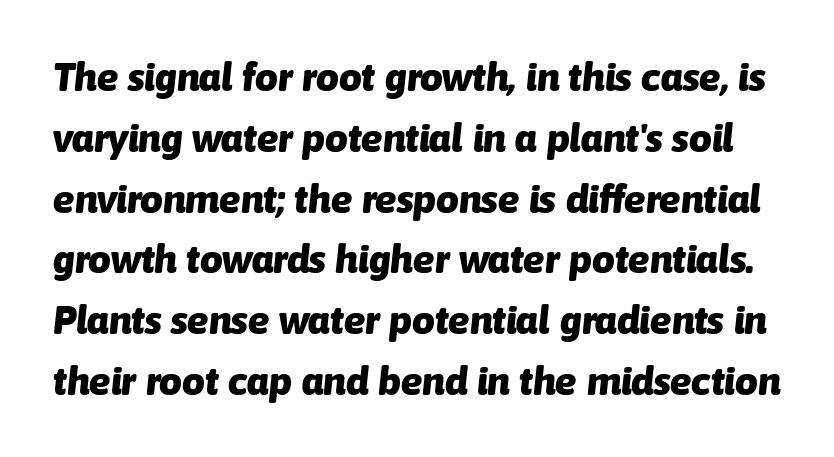
Q: Is the text bold? A: Yes.
Q: Is the text italic (slanted)? A: Yes, it leans right by about 6 degrees.
Q: Is the text underlined? A: No.
Q: Is the spacing between letters normal or unusually wide? A: Normal.
Q: Is the spacing between lines tight, normal or loose? A: Normal.
Q: Width (condensed, normal, or wide)? A: Normal.
Q: Stroke contrast? A: Low.
Q: x-height? A: Medium.
Q: Monospaced? A: No.
